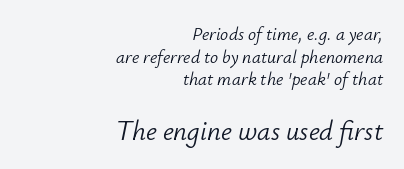
Nothing heavy about these letters — not bold at all. Would a proofreader flag this as italicized? Yes. Anything drawn beneath the words? Only blank space. These lines stack with their right ends in a neat column. The passage shown stacks its lines at a standard gap. Letter spacing: default.
